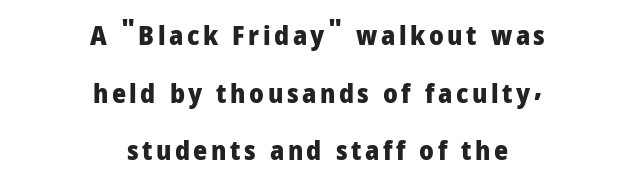
Leading is clearly above the norm, producing a sparse column. The area under the type is left untouched. The strokes are fattened all the way to bold. In terms of posture, this sample is upright.
